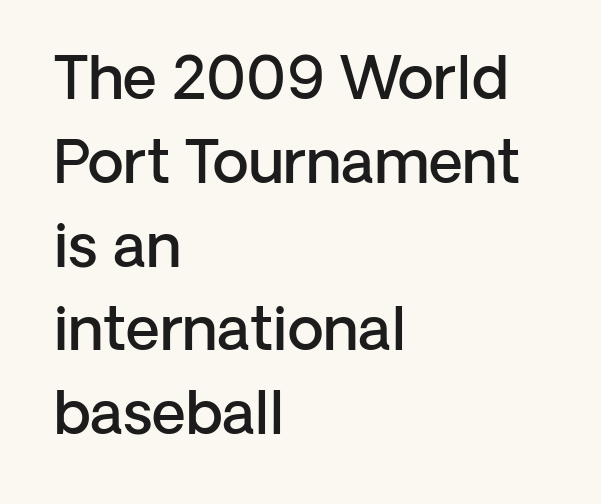
Q: Is the text bold? A: Semi-bold.
Q: Is the text italic (slanted)? A: No, it is upright.
Q: Is the typeface a serif or a sans-serif typeface? A: Sans-serif.
Q: Is the text underlined? A: No.
Q: How is the paragraph aligned? A: Left-aligned.
Q: Is the spacing between letters normal or unusually wide? A: Normal.
Q: Is the spacing between lines tight, normal or loose? A: Normal.
Q: Width (condensed, normal, or wide)? A: Normal.
Q: Stroke contrast? A: Low.
Q: x-height? A: Medium.
Q: Monospaced? A: No.
